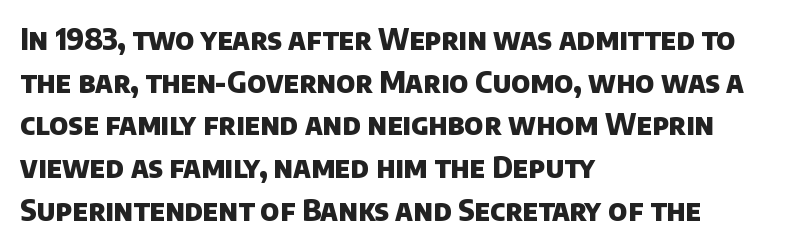
The sample has been set heavy, in full bold. Is the block centered? No — it sits flush against the left margin. Letter spacing: default. The rendering uses natural spacing where letterforms have individual widths. Regular leading.
